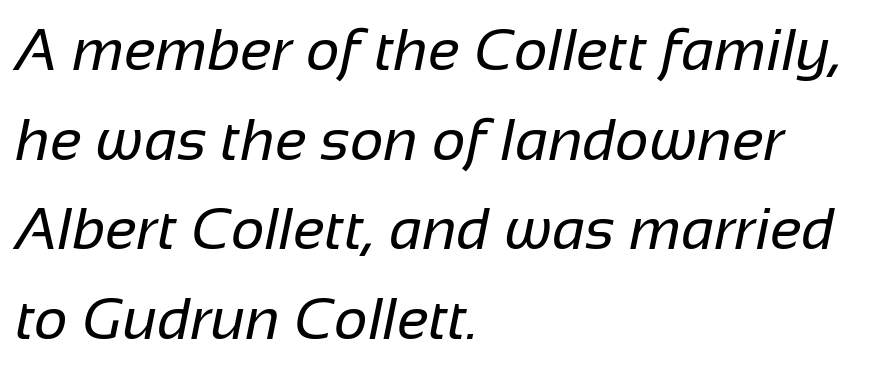
Descenders hang freely into open space. Tracking here is standard; glyphs follow each other at the usual distance. Proportional: the letters do not fall into vertical columns. Vertical stems look standard width or narrower in stroke.
